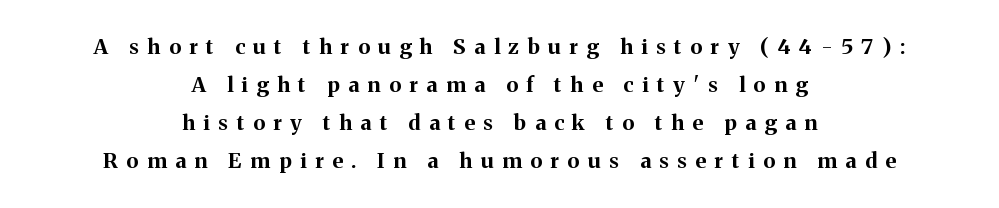
Heavy-handed strokes throughout: this text is bold. Unmarked baselines from the first word to the last. Substantial extra tracking has been applied to these lines. The whitespace from short lines is split evenly between both sides. These lines were composed using upright roman letters.
